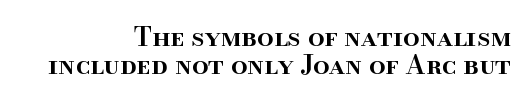
{"italic": "no", "bold": "semi", "underline": "no", "align": "right", "line_spacing": "tight", "line_spacing_ratio": 1.06, "letter_spacing": "normal", "letter_spacing_em": 0.0, "glyph_px": 26}
